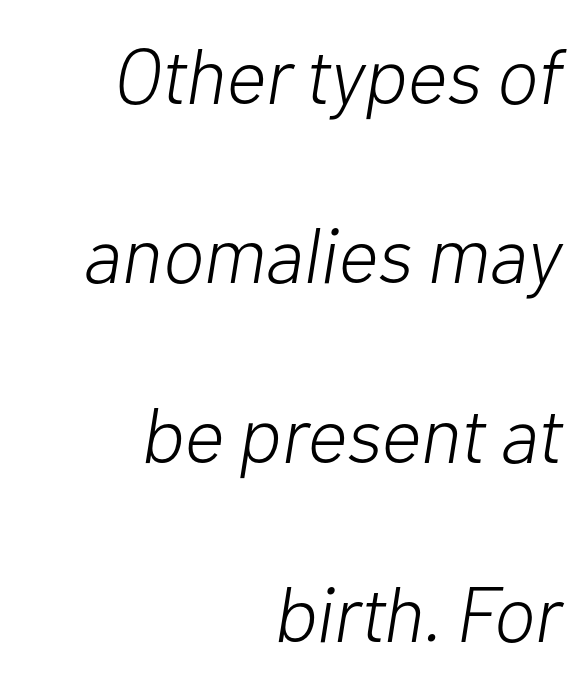
Glance below the letters and you will spot only blank space. Spacing verdict: proportional, widths tailored to each character. The font sits on the lighter half of the weight spectrum, regular included. The line texture is even and compact thanks to regular tracking.
